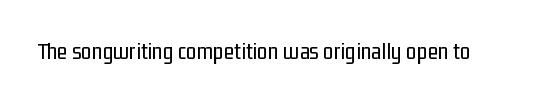
The image shows 24 px text type, upright; set normal letter spacing, not underlined.
